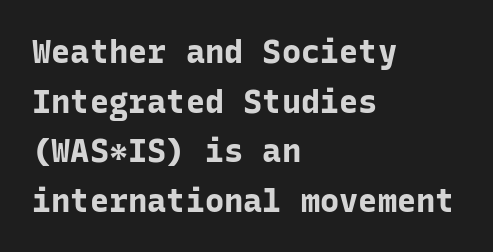
Q: Is the text bold? A: Yes.
Q: Is the text italic (slanted)? A: No, it is upright.
Q: Is the typeface a serif or a sans-serif typeface? A: Sans-serif.
Q: Is the text underlined? A: No.
Q: How is the paragraph aligned? A: Left-aligned.
Q: Is the spacing between letters normal or unusually wide? A: Normal.
Q: Is the spacing between lines tight, normal or loose? A: Normal.
Q: Width (condensed, normal, or wide)? A: Normal.
Q: Stroke contrast? A: Low.
Q: x-height? A: Medium.
Q: Monospaced? A: Yes.
